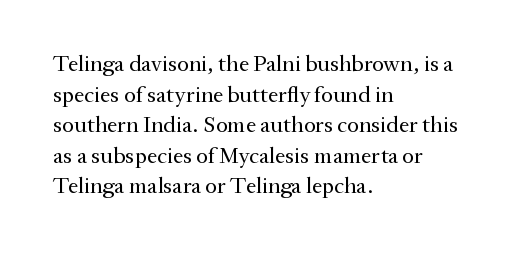
Vertical spacing — default. The text block is weighted toward the left margin, trailing off unevenly rightward. The baseline area is clear. These lines keep a tight, regular rhythm from letter to letter. No extra ink here — the face is not bold.
